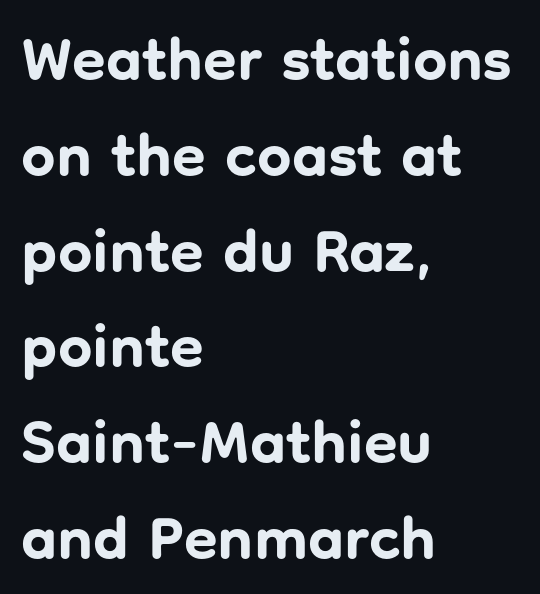
The image shows 61 px bold sans-serif type, upright; set left-aligned, normal line spacing (1.57x), normal letter spacing, not underlined; low stroke contrast and a medium x-height.
